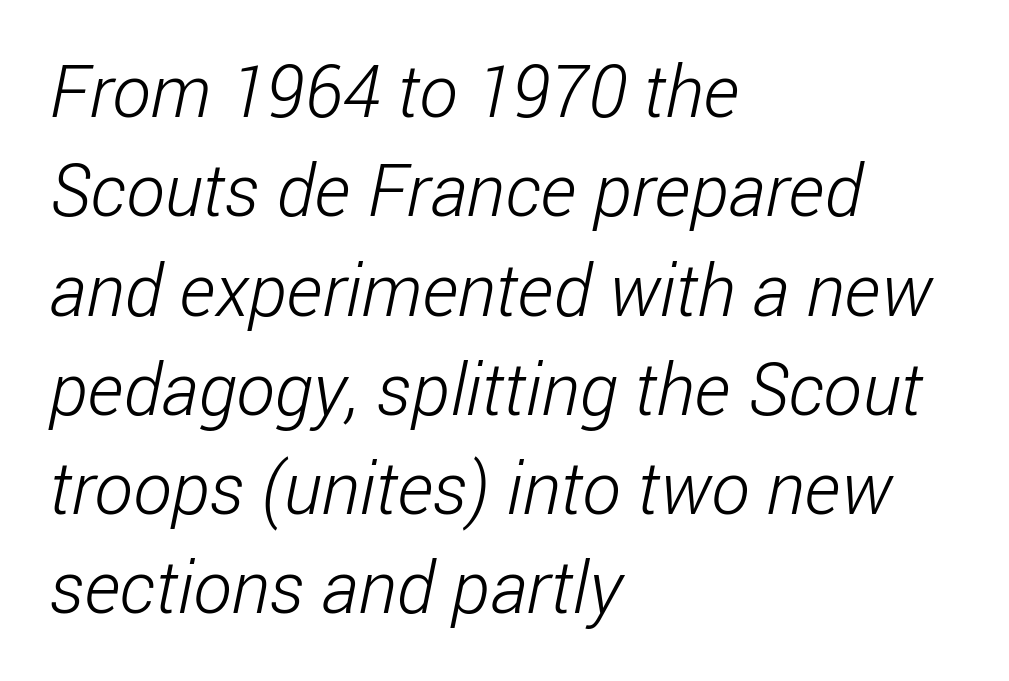
{"serif": "no", "bold": "no", "weight": "light", "width": "condensed", "stroke_contrast": "low", "x_height": "medium", "monospaced": "no", "underline": "no", "align": "left", "line_spacing": "normal", "line_spacing_ratio": 1.36, "letter_spacing": "normal", "letter_spacing_em": 0.0, "glyph_px": 73}
